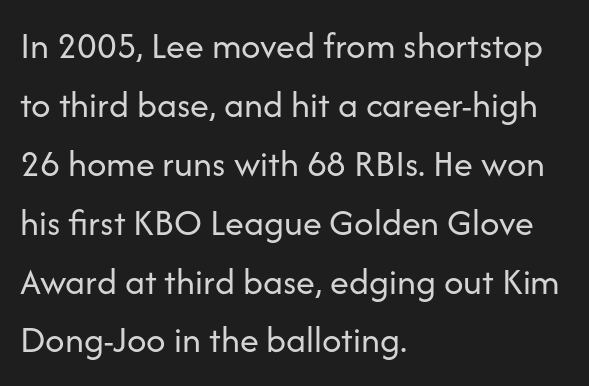
The weight would be labelled regular, book, light, or lighter still. These lines sit exactly where default settings would place them. Characters remain perfectly vertical along every line. The type is set solid horizontally, with unmodified tracking. The typesetter chose a ragged-right arrangement here. Is this a sans? Yes — the strokes have no serifs.
